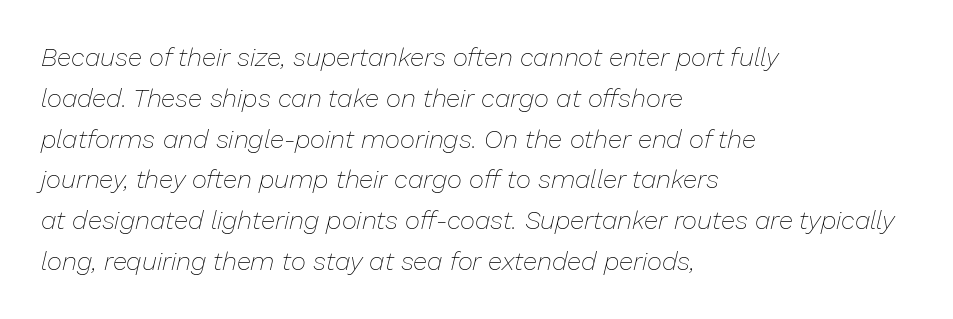
{"italic": "yes", "lean": "right", "slant_degrees": 13, "bold": "no", "underline": "no", "align": "left", "line_spacing": "normal", "line_spacing_ratio": 1.57, "letter_spacing": "normal", "letter_spacing_em": 0.0, "glyph_px": 26}
